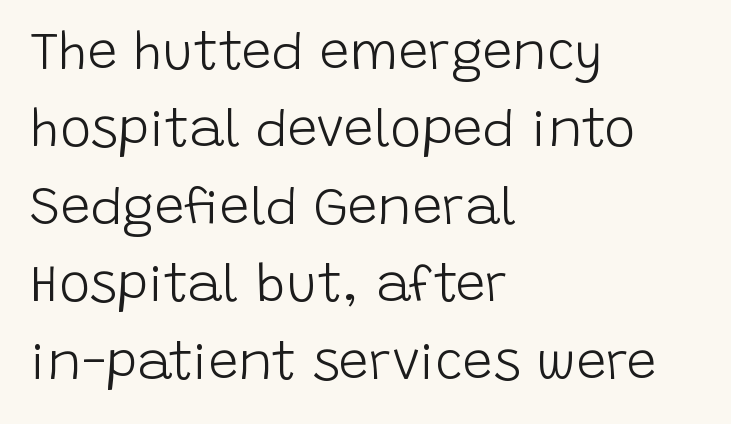
Q: Is the text bold? A: No.
Q: Is the text italic (slanted)? A: No, it is upright.
Q: Is the typeface a serif or a sans-serif typeface? A: Sans-serif.
Q: Is the text underlined? A: No.
Q: How is the paragraph aligned? A: Left-aligned.
Q: Is the spacing between letters normal or unusually wide? A: Normal.
Q: Is the spacing between lines tight, normal or loose? A: Normal.
Q: Width (condensed, normal, or wide)? A: Normal.
Q: Stroke contrast? A: Low.
Q: x-height? A: Large.
Q: Monospaced? A: No.
